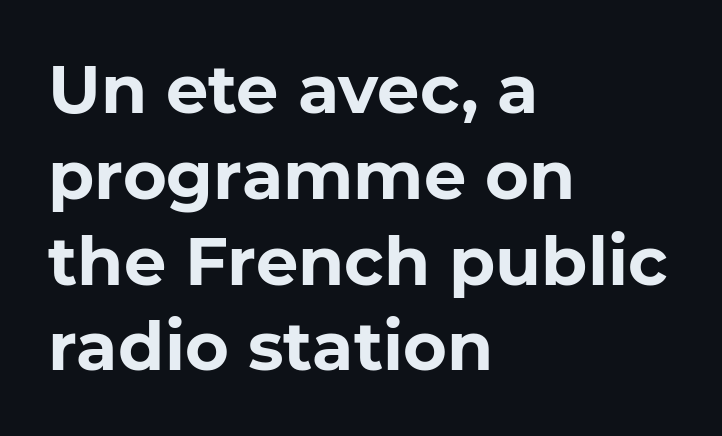
Q: Is the text bold? A: Yes.
Q: Is the typeface a serif or a sans-serif typeface? A: Sans-serif.
Q: Is the text underlined? A: No.
Q: How is the paragraph aligned? A: Left-aligned.
Q: Is the spacing between letters normal or unusually wide? A: Normal.
Q: Is the spacing between lines tight, normal or loose? A: Normal.
Q: Width (condensed, normal, or wide)? A: Normal.
Q: Stroke contrast? A: Low.
Q: x-height? A: Medium.
Q: Monospaced? A: No.
